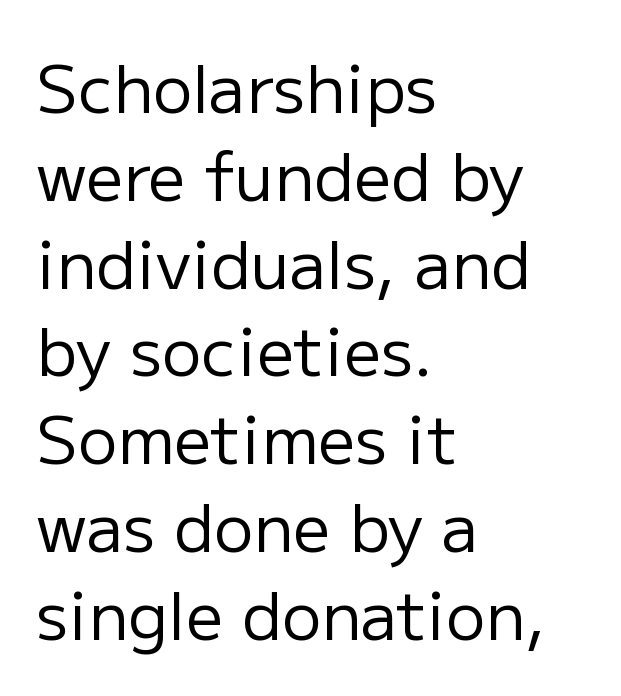
You could not count columns in this text — the font is proportionally spaced. Words appear dense and cohesive because spacing is normal. This sample uses an upright cut, with every glyph sitting square on the baseline. Notice how descenders clear the ascenders below comfortably — that's standard leading. No heavy texture on the line: the type isn't bold.
